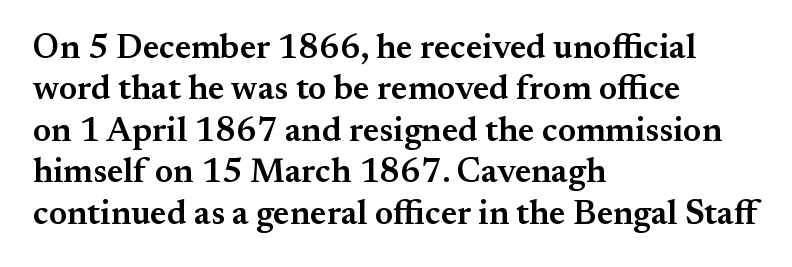
The image shows 34 px semibold serif type, upright; set left-aligned, line spacing 1.22x, normal letter spacing, not underlined; medium stroke contrast and a small x-height.
